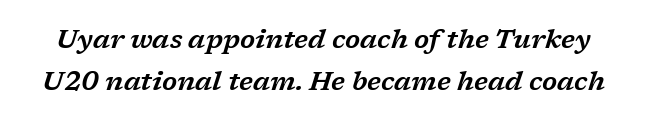
The image shows 26 px text type, italic (leaning right); set normal line spacing (1.6x), normal letter spacing, not underlined.
